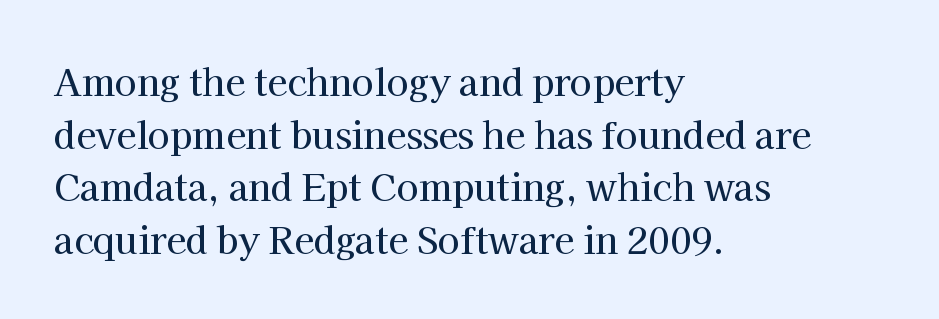
{"serif": "yes", "italic": "no", "width": "normal", "stroke_contrast": "high", "x_height": "medium", "monospaced": "no", "underline": "no", "align": "left", "line_spacing": "normal", "line_spacing_ratio": 1.46, "letter_spacing": "normal", "letter_spacing_em": 0.0, "glyph_px": 36}
